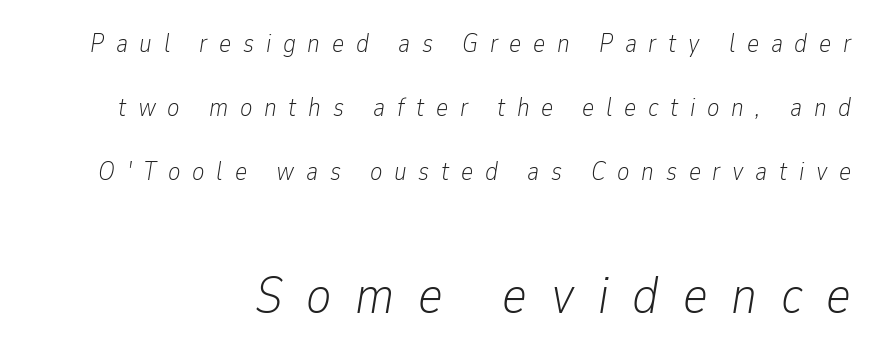
Q: Is the text bold? A: No.
Q: Is the text italic (slanted)? A: Yes, it leans right by about 9 degrees.
Q: Is the text underlined? A: No.
Q: How is the paragraph aligned? A: Right-aligned.
Q: Is the spacing between letters normal or unusually wide? A: Unusually wide.
Q: Is the spacing between lines tight, normal or loose? A: Loose.
Q: Which block of text is set in a larger size, the first (top) or the second (bottom)? A: The second (bottom) one.
Q: Width (condensed, normal, or wide)? A: Condensed.
Q: Stroke contrast? A: Low.
Q: x-height? A: Medium.
Q: Monospaced? A: No.
